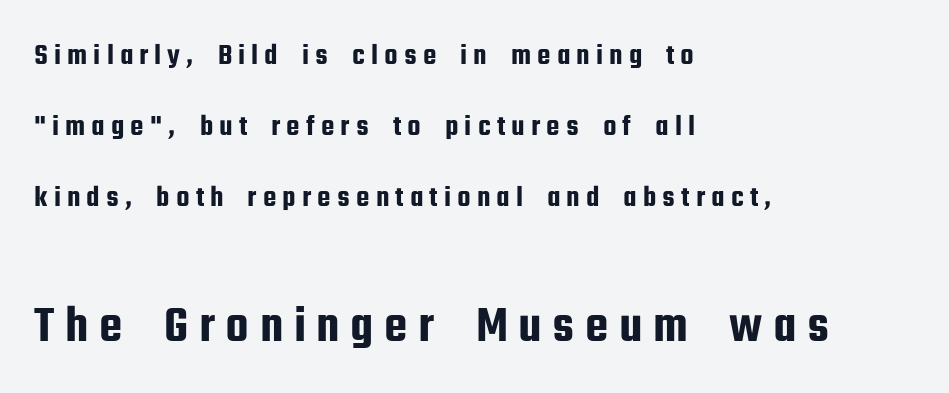
The image shows 52 px condensed sans-serif type, upright; set left-aligned, loose line spacing (2.37x), unusually wide letter spacing (+0.2 em), not underlined; the second (bottom) block is 1.73x larger; low stroke contrast and a medium x-height.
